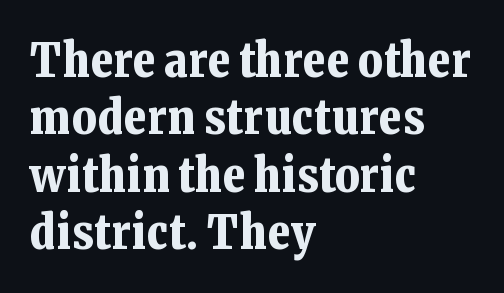
The string is rendered with underlining switched off. Varying glyph widths throughout — classic text-font behaviour. Yep, those are serifs on the letters. On the weight axis this lands at bold, roughly 700. The lines are quadded left.
